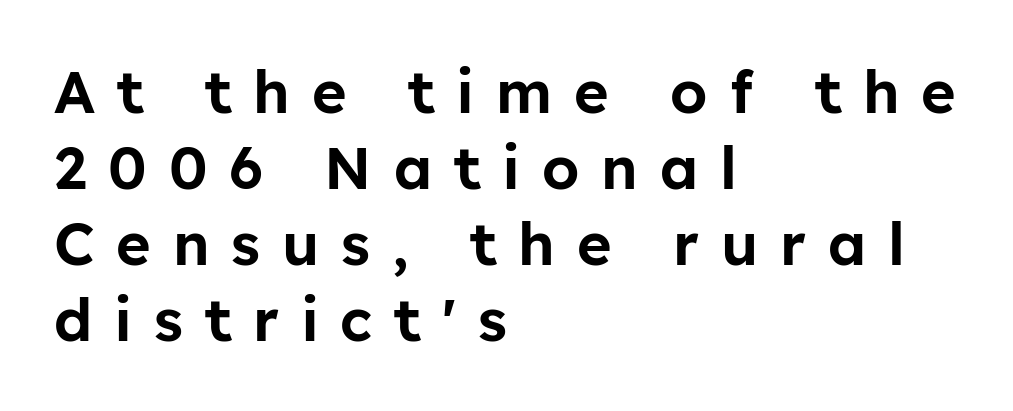
{"serif": "no", "italic": "no", "width": "normal", "stroke_contrast": "low", "x_height": "medium", "monospaced": "no", "underline": "no", "align": "left", "line_spacing": "normal", "line_spacing_ratio": 1.29, "letter_spacing": "wide", "letter_spacing_em": 0.37, "glyph_px": 59}
